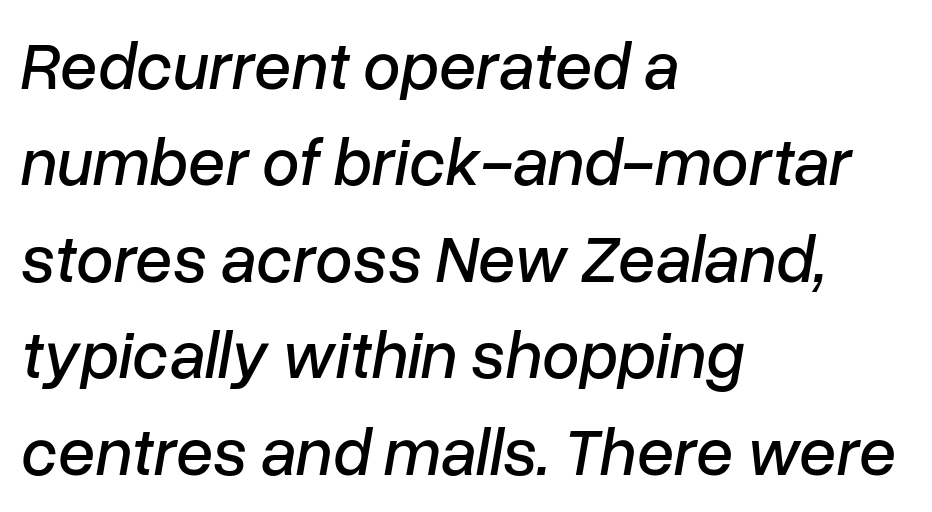
These lines keep a tight, regular rhythm from letter to letter. Tall strokes in this sample are angled rather than plumb. Successive baselines arrive at the customary interval. The rendering anchors every line to the left-hand side. Quick note: underline off.
